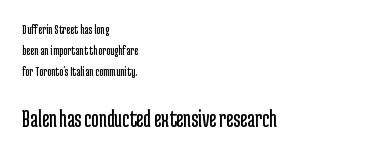
Line beginnings align vertically; line endings do not. When letters stand straight like this, we call the style roman or upright. In terms of leading, this rendering sits right in the middle. A light-to-regular cut is what we see here. The baseline area is clear. Here the second block reads like a headline and the first like body copy.
